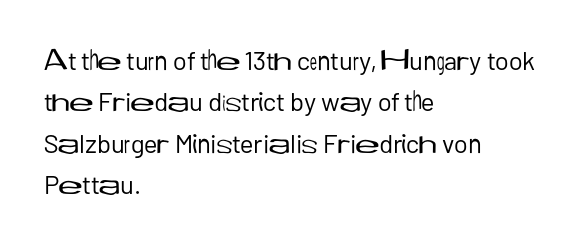
The image shows 26 px text type, upright; set left-aligned, normal line spacing (1.59x), normal letter spacing, not underlined.
